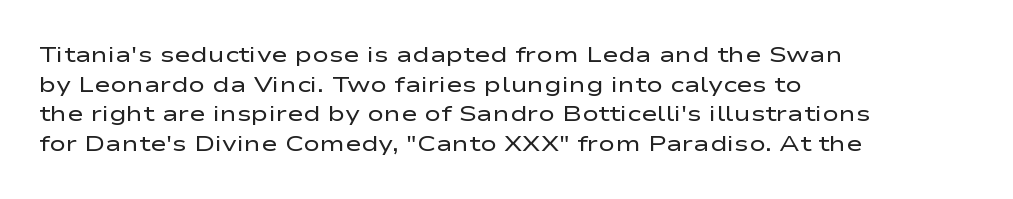
Q: Is the text bold? A: No.
Q: Is the text italic (slanted)? A: No, it is upright.
Q: Is the text underlined? A: No.
Q: How is the paragraph aligned? A: Left-aligned.
Q: Is the spacing between letters normal or unusually wide? A: Normal.
Q: Is the spacing between lines tight, normal or loose? A: Normal.
